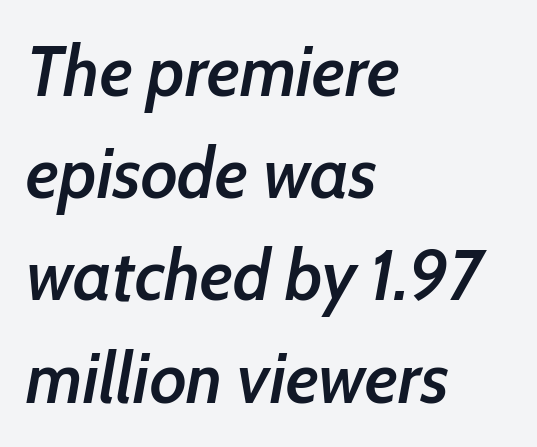
Nothing unusual about the tracking: characters are spaced as the font intends. Layout note: lines flush left. Character widths vary here, with narrow letters taking less room than wide ones. The characters look somewhat weighty, a semibold short of true bold. There's an unmistakable incline to the writing here. Underlining? Definitely not there.
